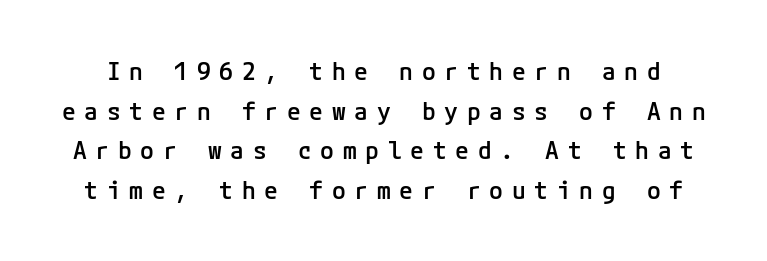
Students, observe: this is what conventionally led text looks like. Ascenders rise straight up at ninety degrees. The string is rendered with underlining switched off. The passage shown has open, widely tracked lettering throughout.
